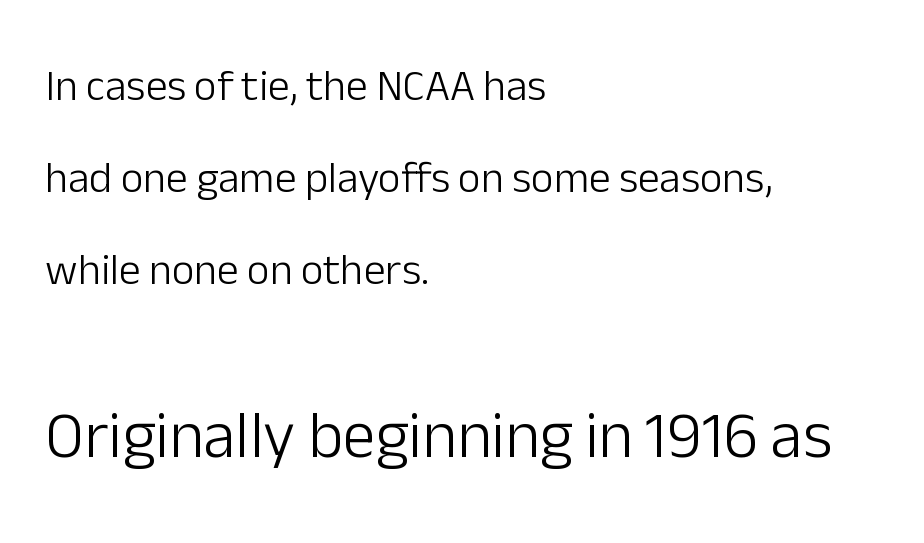
{"serif": "no", "italic": "no", "bold": "no", "weight": "light", "width": "normal", "stroke_contrast": "low", "x_height": "medium", "monospaced": "no", "underline": "no", "align": "left", "line_spacing": "loose", "line_spacing_ratio": 2.09, "letter_spacing": "normal", "letter_spacing_em": 0.0, "larger_block": "second", "size_ratio": 1.5, "glyph_px": 66}
